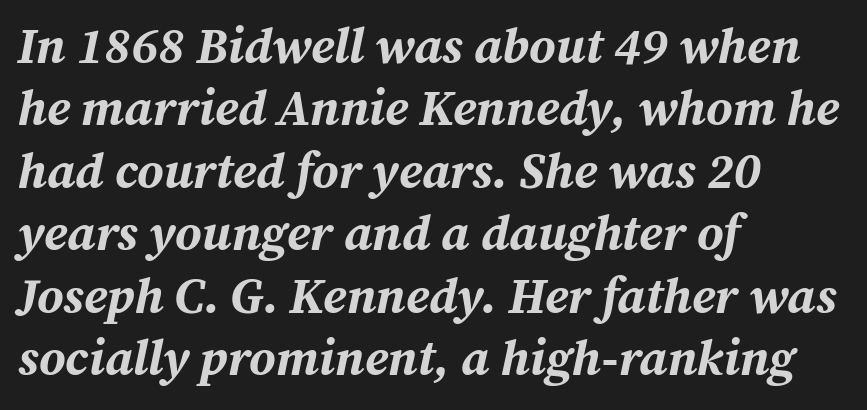
Q: Is the text bold? A: Yes.
Q: Is the text italic (slanted)? A: Yes, it leans right by about 12 degrees.
Q: Is the text underlined? A: No.
Q: How is the paragraph aligned? A: Left-aligned.
Q: Is the spacing between letters normal or unusually wide? A: Normal.
Q: Is the spacing between lines tight, normal or loose? A: Normal.
Q: Width (condensed, normal, or wide)? A: Normal.
Q: Stroke contrast? A: Medium.
Q: x-height? A: Medium.
Q: Monospaced? A: No.
